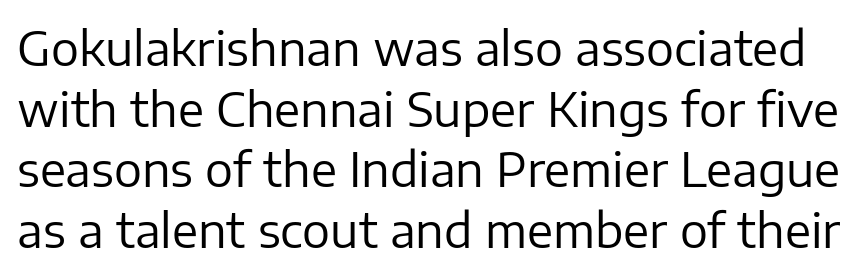
{"serif": "no", "italic": "no", "bold": "no", "weight": "regular", "width": "normal", "stroke_contrast": "low", "x_height": "medium", "monospaced": "no", "underline": "no", "line_spacing": "normal", "line_spacing_ratio": 1.29, "letter_spacing": "normal", "letter_spacing_em": 0.0, "glyph_px": 47}
